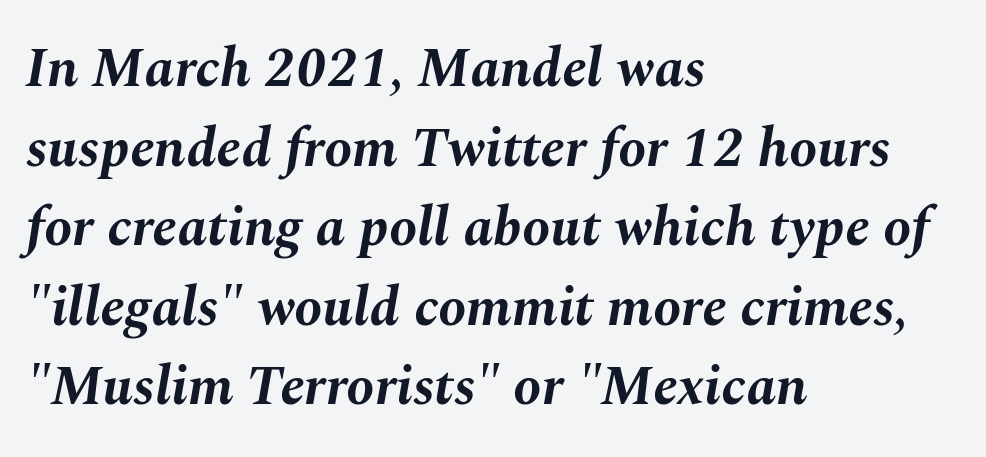
{"italic": "yes", "lean": "right", "slant_degrees": 10, "bold": "yes", "weight": "bold", "width": "normal", "stroke_contrast": "medium", "x_height": "medium", "monospaced": "no", "underline": "no", "align": "left", "line_spacing": "normal", "line_spacing_ratio": 1.42, "letter_spacing": "normal", "letter_spacing_em": 0.0, "glyph_px": 56}
